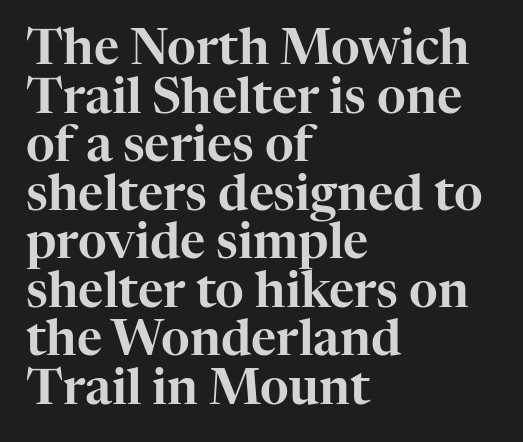
Baseline-to-baseline distance is barely more than the letter height. Italic? Not at all — the glyphs are vertical. Horizontal alignment here is leftward, the default for most running prose. Spacing between characters is what you'd get straight out of the box. In terms of letterform style, serifs are clearly present.
